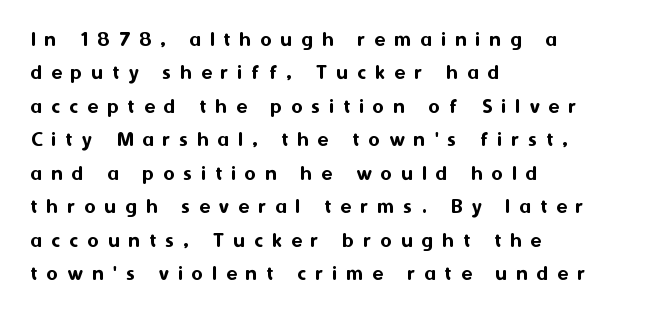
Q: Is the text italic (slanted)? A: No, it is upright.
Q: Is the text underlined? A: No.
Q: How is the paragraph aligned? A: Left-aligned.
Q: Is the spacing between letters normal or unusually wide? A: Unusually wide.
Q: Is the spacing between lines tight, normal or loose? A: Normal.
